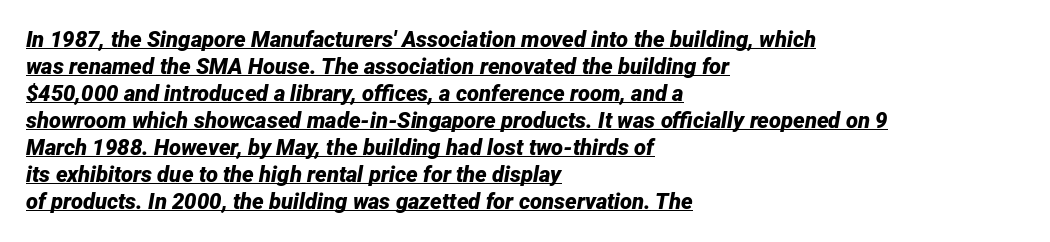
Q: Is the text bold? A: Yes.
Q: Is the text italic (slanted)? A: Yes, it leans right by about 12 degrees.
Q: Is the text underlined? A: Yes.
Q: How is the paragraph aligned? A: Left-aligned.
Q: Is the spacing between letters normal or unusually wide? A: Normal.
